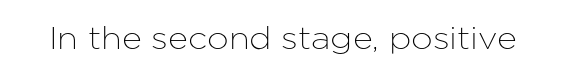
Italic? Not at all — the glyphs are vertical. Descender tails drop into unmarked territory. The glyphs in this specimen are sans serif. Spacing between characters is what you'd get straight out of the box.
